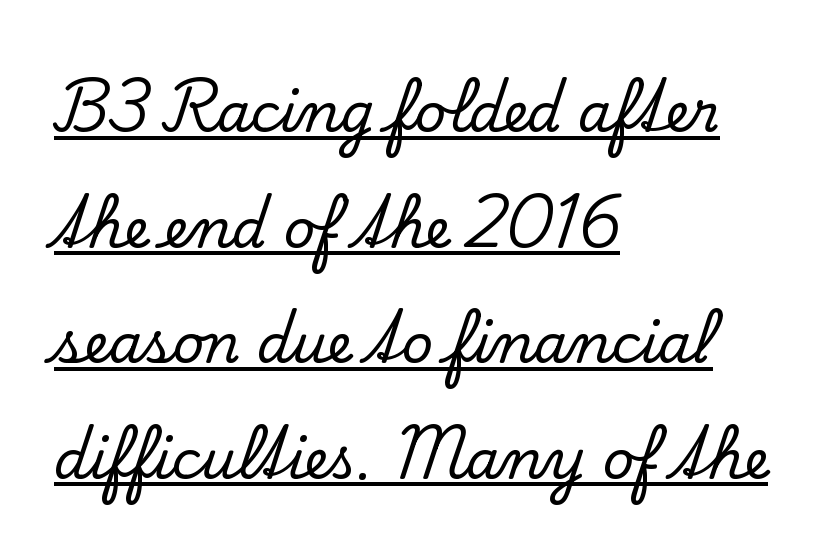
Q: Is the text italic (slanted)? A: Yes.
Q: Is the typeface a serif or a sans-serif typeface? A: Serif.
Q: Is the text underlined? A: Yes.
Q: How is the paragraph aligned? A: Left-aligned.
Q: Is the spacing between letters normal or unusually wide? A: Normal.
Q: Is the spacing between lines tight, normal or loose? A: Loose.
Q: Width (condensed, normal, or wide)? A: Normal.
Q: Stroke contrast? A: Low.
Q: x-height? A: Small.
Q: Monospaced? A: No.
